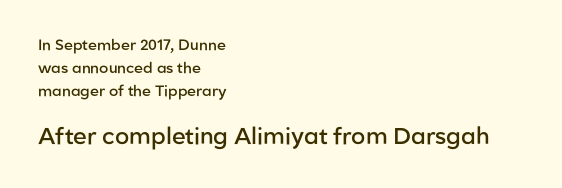
Whoever set this chose a conventional vertical rhythm. The gaps between neighbouring characters are ordinary and unremarkable. The axis of the letterforms is exactly vertical. Size contrast runs from small at the top to large at the bottom. All the whitespace from short lines collects on the right. I'd describe the lettering as semibold — firm but not a full bold.
